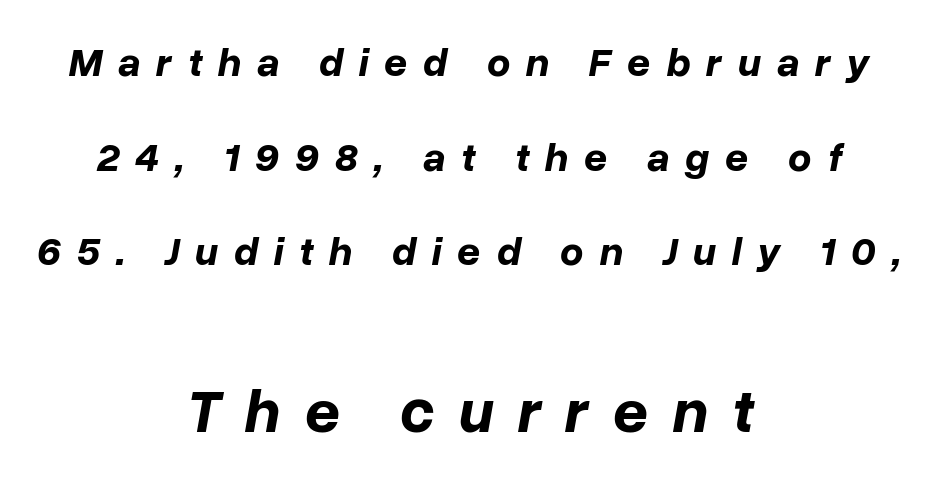
Q: Is the text bold? A: Yes.
Q: Is the text italic (slanted)? A: Yes, it leans right by about 10 degrees.
Q: Is the text underlined? A: No.
Q: How is the paragraph aligned? A: Centered.
Q: Is the spacing between letters normal or unusually wide? A: Unusually wide.
Q: Is the spacing between lines tight, normal or loose? A: Loose.
Q: Which block of text is set in a larger size, the first (top) or the second (bottom)? A: The second (bottom) one.
Q: Width (condensed, normal, or wide)? A: Normal.
Q: Stroke contrast? A: Low.
Q: x-height? A: Medium.
Q: Monospaced? A: No.
